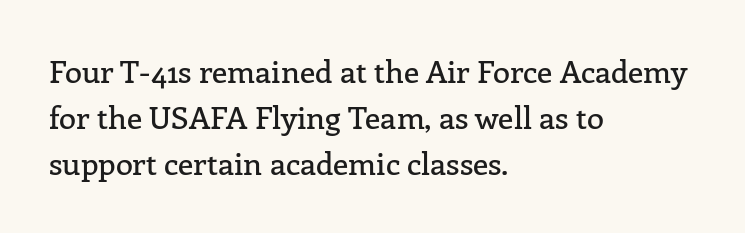
Q: Is the text italic (slanted)? A: No, it is upright.
Q: Is the typeface a serif or a sans-serif typeface? A: Serif.
Q: Is the text underlined? A: No.
Q: How is the paragraph aligned? A: Left-aligned.
Q: Is the spacing between letters normal or unusually wide? A: Normal.
Q: Is the spacing between lines tight, normal or loose? A: Normal.
Q: Width (condensed, normal, or wide)? A: Normal.
Q: Stroke contrast? A: Low.
Q: x-height? A: Medium.
Q: Monospaced? A: No.
